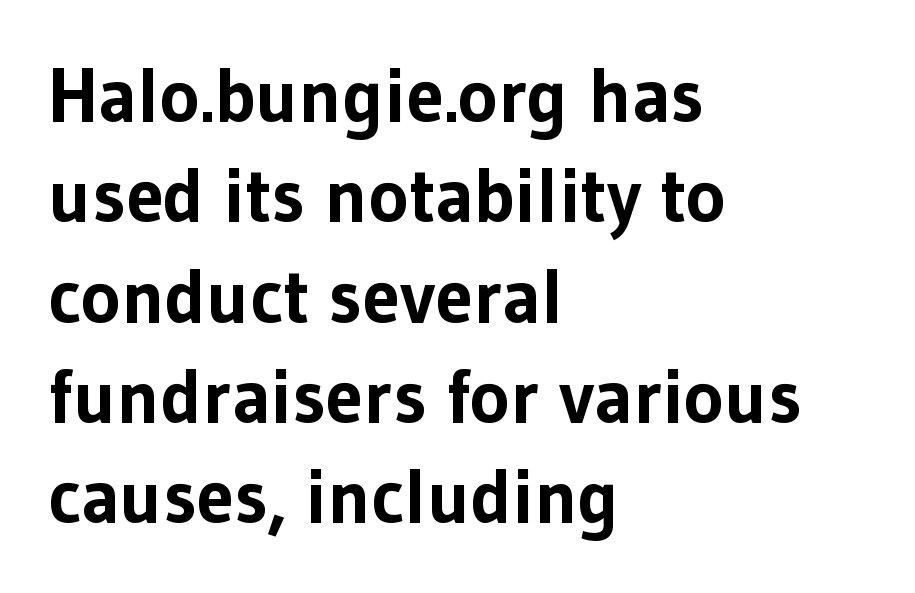
Q: Is the text bold? A: Yes.
Q: Is the text italic (slanted)? A: No, it is upright.
Q: Is the typeface a serif or a sans-serif typeface? A: Sans-serif.
Q: Is the text underlined? A: No.
Q: How is the paragraph aligned? A: Left-aligned.
Q: Is the spacing between letters normal or unusually wide? A: Normal.
Q: Is the spacing between lines tight, normal or loose? A: Normal.
Q: Width (condensed, normal, or wide)? A: Normal.
Q: Stroke contrast? A: Low.
Q: x-height? A: Medium.
Q: Monospaced? A: No.
